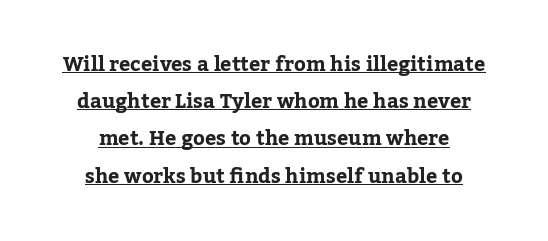
The letterforms sit shoulder to shoulder at normal distance. Italic: no, the glyphs are upright roman. If you folded the block vertically in half, each line would mirror itself in length. The specimen includes a rule beneath the text block's lines.
